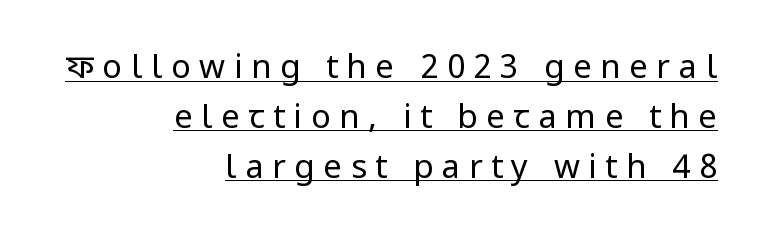
Q: Is the text bold? A: No.
Q: Is the text italic (slanted)? A: No, it is upright.
Q: Is the typeface a serif or a sans-serif typeface? A: Sans-serif.
Q: Is the text underlined? A: Yes.
Q: How is the paragraph aligned? A: Right-aligned.
Q: Is the spacing between letters normal or unusually wide? A: Unusually wide.
Q: Is the spacing between lines tight, normal or loose? A: Normal.
Q: Width (condensed, normal, or wide)? A: Normal.
Q: Stroke contrast? A: Low.
Q: x-height? A: Medium.
Q: Monospaced? A: No.
